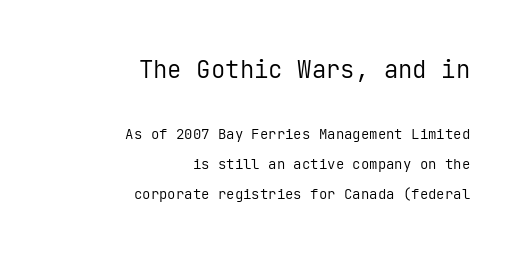
Q: Is the text bold? A: No.
Q: Is the text italic (slanted)? A: No, it is upright.
Q: Is the text underlined? A: No.
Q: How is the paragraph aligned? A: Right-aligned.
Q: Is the spacing between letters normal or unusually wide? A: Normal.
Q: Is the spacing between lines tight, normal or loose? A: Loose.
Q: Which block of text is set in a larger size, the first (top) or the second (bottom)? A: The first (top) one.
